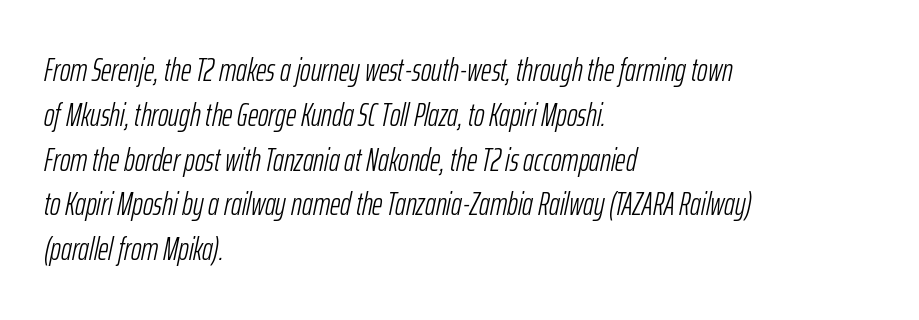
Students, note that the glyphs here touch the page at normal intervals. The characters are drawn with everyday or finer stroke widths. The space directly below the letters is spotless. This rendering uses left alignment, leaving the right contour irregular. If you drew a line through each stem, it would be angled. The rows are spaced the way most documents space them.
